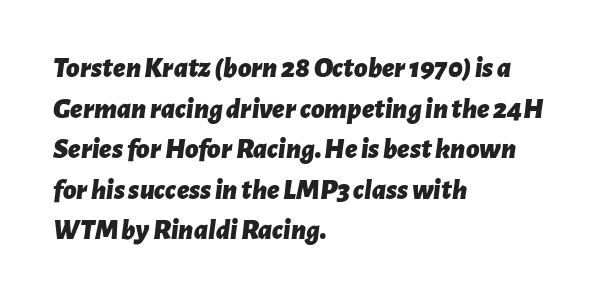
The text carries the slant typical of an italic or oblique font. Every row of glyphs begins at an identical x-position on the left. This sample keeps an unexceptional amount of space between lines. Words appear dense and cohesive because spacing is normal. Notice how thick the strokes are: this is what a full bold looks like.
